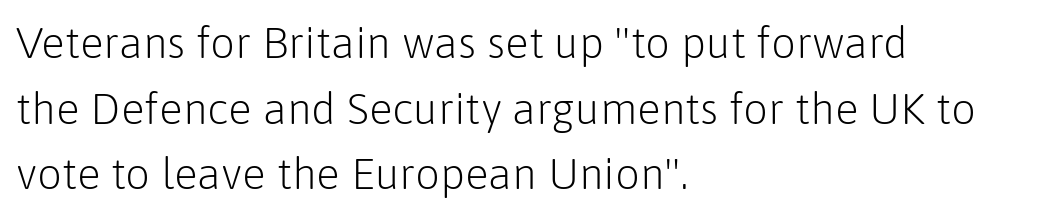
This is roman type, the default non-slanted kind. The letters advance in unequal steps, a hallmark of proportional type. Layout note: lines flush left. The designer went with a sans here, leaving each stem footless. Descenders hang freely into open space.
